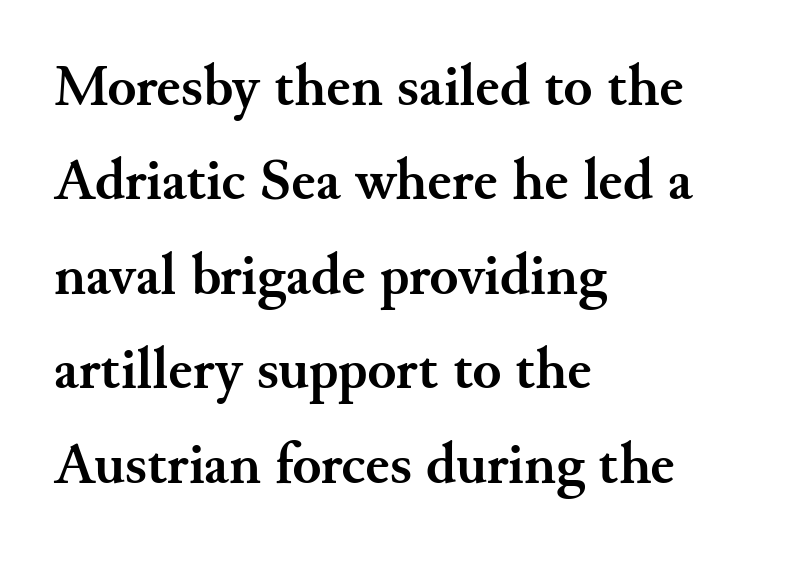
The rendering uses a moderate line-height, typical for paragraphs. The typography opts for an upright posture over an oblique one. Does the weight exceed regular? Yes, all the way to bold. The area under the type is left untouched. Typeset ragged right — the left edge is the straight one. In terms of letterform style, serifs are clearly present.
